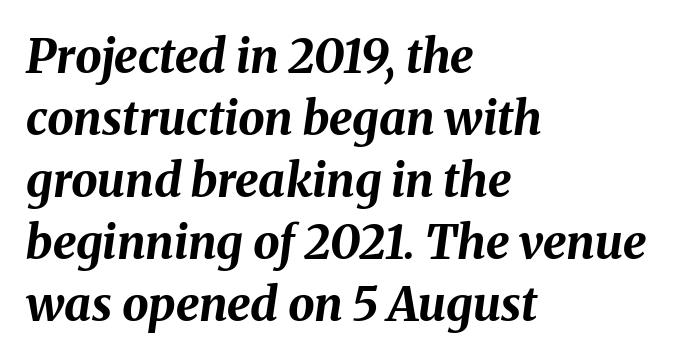
{"italic": "yes", "lean": "right", "slant_degrees": 8, "bold": "yes", "weight": "bold", "width": "normal", "stroke_contrast": "medium", "x_height": "medium", "monospaced": "no", "underline": "no", "align": "left", "line_spacing": "normal", "line_spacing_ratio": 1.32, "letter_spacing": "normal", "letter_spacing_em": 0.0, "glyph_px": 47}
